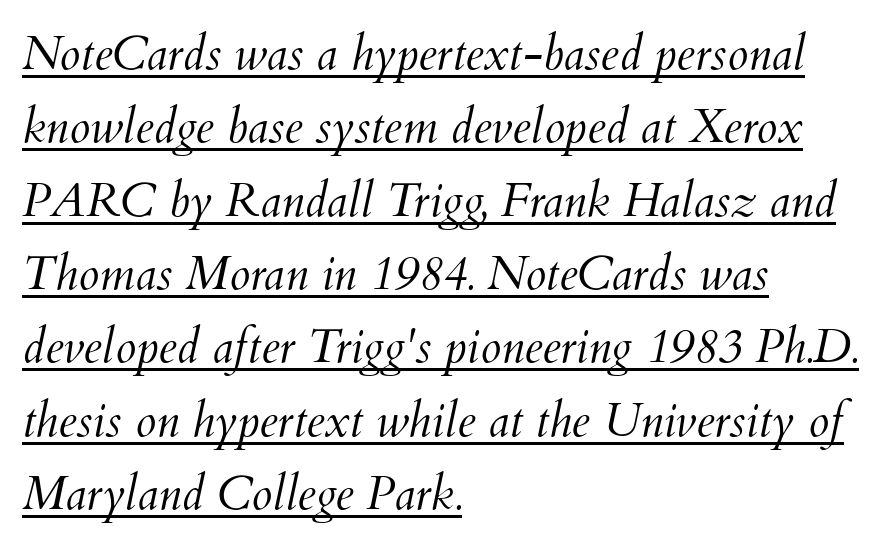
No chunkiness to these letters — they're not bold. Note the varied advance widths — an 'i' is clearly narrower than an 'm'. Honestly, the underline is the first thing you notice here. What stands out about the letter spacing? Nothing — it is the standard amount. A normal amount of white space separates one row of letters from the next.
